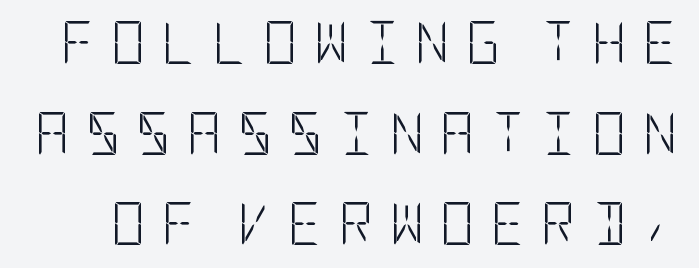
The image shows 42 px light, condensed sans-serif type, upright; set loose line spacing (2.16x), unusually wide letter spacing (+0.39 em), not underlined; low stroke contrast and a large x-height.
